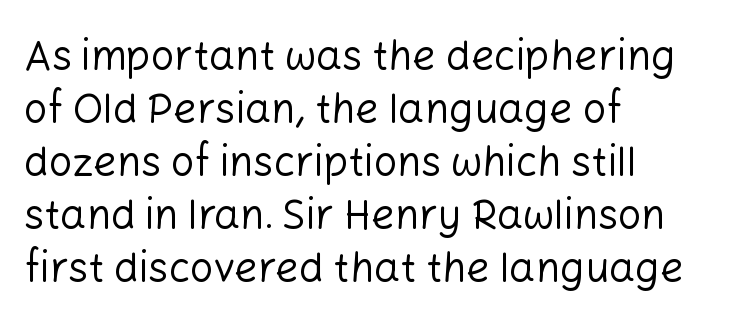
The image shows 41 px regular-weight sans-serif type, upright; set left-aligned, normal line spacing (1.29x), normal letter spacing, not underlined; low stroke contrast and a medium x-height.
